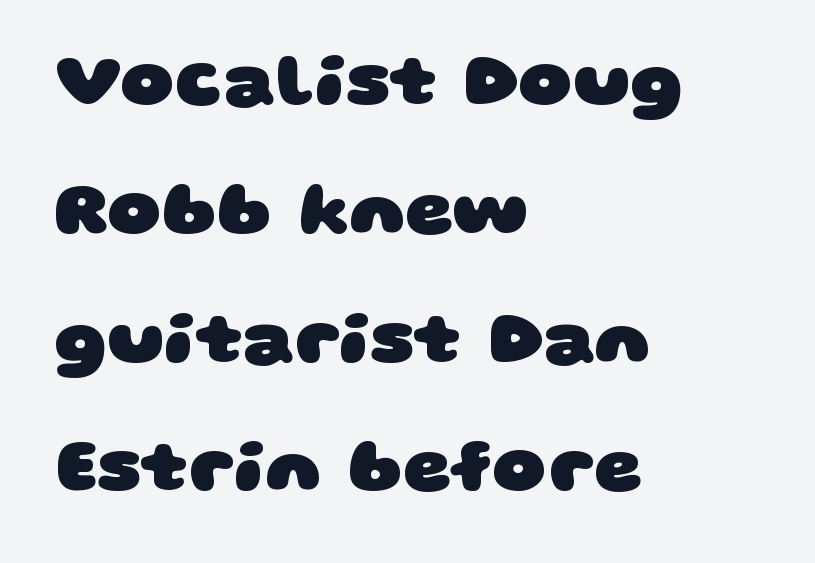
The rendering uses natural spacing where letterforms have individual widths. The tracking reads as untouched default to a designer's eye. The face used here has the dense, thick strokes of a bold. Short and long lines alike share a common starting point at left. Note: no serifs on the glyphs. The area under the type is left untouched.
